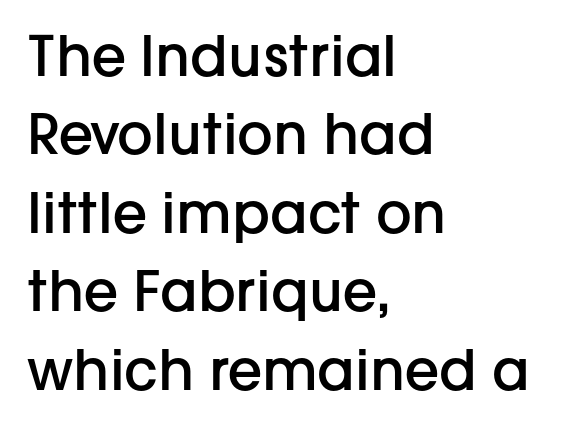
Does the lettering tilt? It doesn't — this is upright. These words are printed semibold, heavier than regular yet not bold. Type style note: lacks serifs. A clean baseline with only descenders dipping below it.
